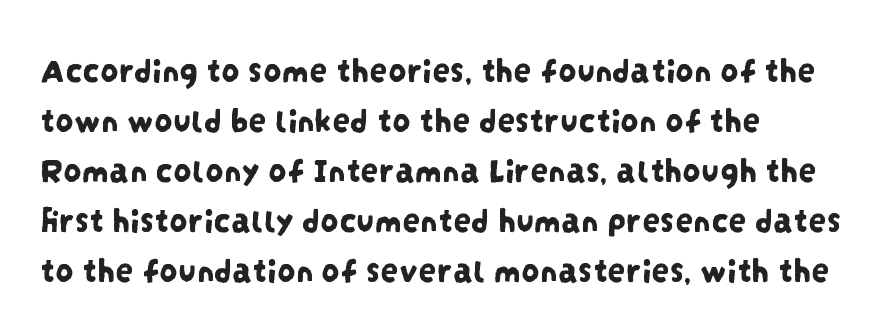
The glyphs in this specimen are sans serif. Anything drawn beneath the words? Only blank space. The letterforms sit shoulder to shoulder at normal distance. Caption: multi-line text, flush left, ragged right. Think of a printed novel: that variable character pitch is what you see here. If you measured baseline to baseline, you'd find a middling distance.
